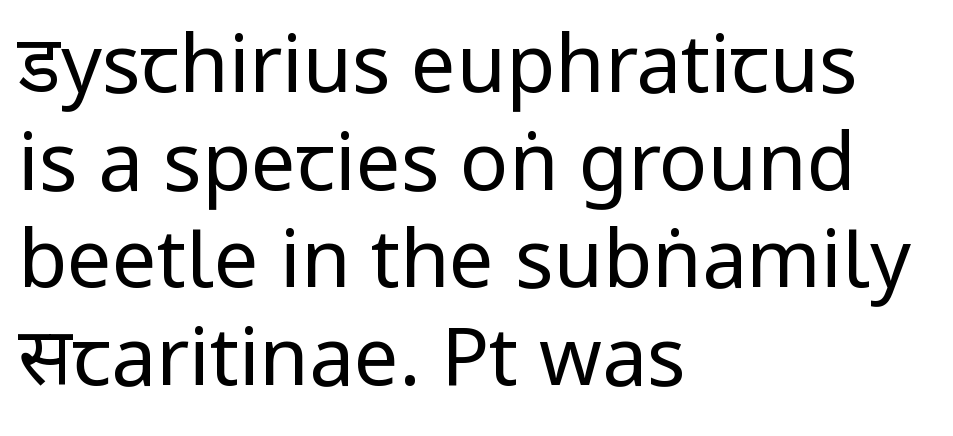
The image shows 80 px regular-weight, condensed sans-serif type, upright; set left-aligned, line spacing 1.22x, normal letter spacing, not underlined; low stroke contrast and a large x-height.
